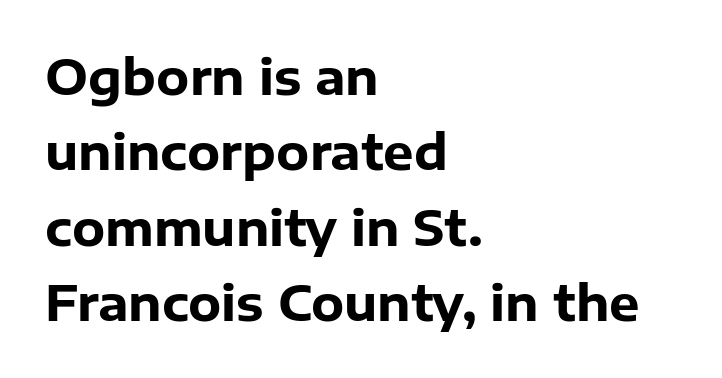
{"serif": "no", "italic": "no", "bold": "yes", "weight": "heavy", "width": "normal", "stroke_contrast": "low", "x_height": "medium", "monospaced": "no", "underline": "no", "align": "left", "line_spacing": "normal", "line_spacing_ratio": 1.57, "letter_spacing": "normal", "letter_spacing_em": 0.0, "glyph_px": 48}
